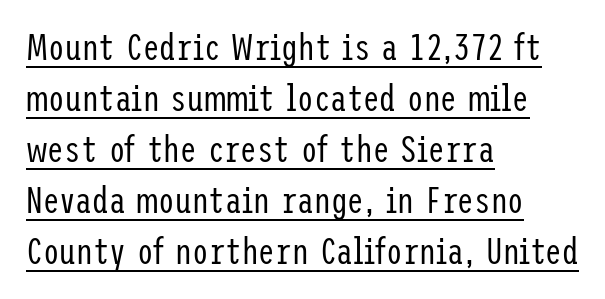
The image shows 37 px regular-weight, condensed sans-serif type, upright; set left-aligned, normal line spacing (1.38x), normal letter spacing, underlined; low stroke contrast and a medium x-height.
